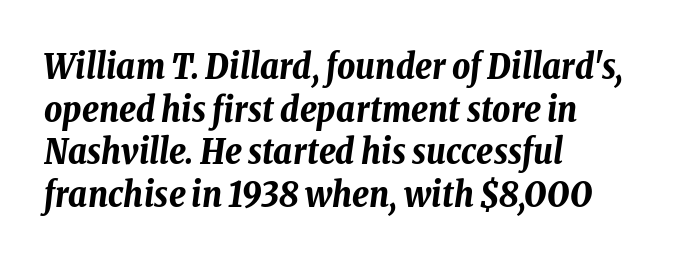
{"italic": "yes", "lean": "right", "slant_degrees": 8, "bold": "yes", "weight": "bold", "width": "condensed", "stroke_contrast": "low", "x_height": "medium", "monospaced": "no", "underline": "no", "align": "left", "line_spacing_ratio": 1.22, "letter_spacing": "normal", "letter_spacing_em": 0.0, "glyph_px": 35}
